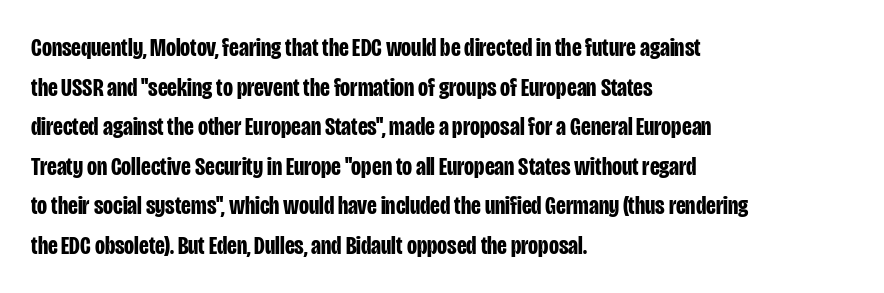
The image shows 26 px bold type, upright; set left-aligned, normal line spacing (1.52x), normal letter spacing, not underlined.
